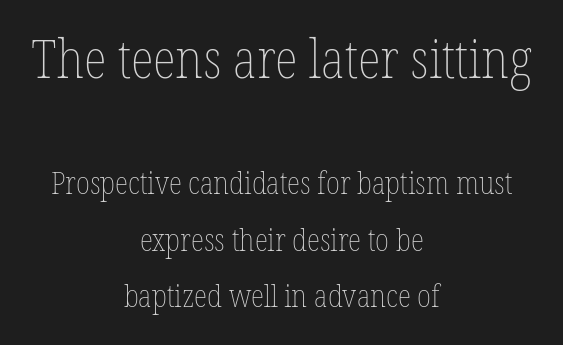
{"italic": "no", "bold": "no", "weight": "thin", "width": "condensed", "stroke_contrast": "low", "x_height": "medium", "monospaced": "no", "underline": "no", "align": "center", "line_spacing_ratio": 1.82, "letter_spacing": "normal", "letter_spacing_em": 0.0, "larger_block": "first", "size_ratio": 1.74, "glyph_px": 54}
